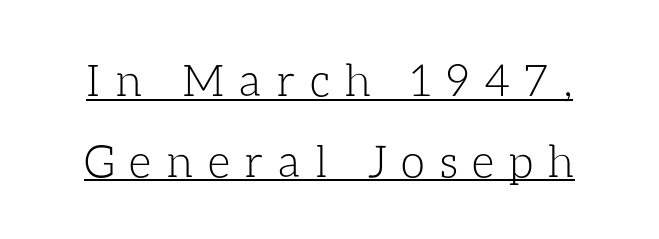
The image shows 44 px light type, upright; set line spacing 1.83x, unusually wide letter spacing (+0.33 em), underlined; low stroke contrast and a medium x-height.
